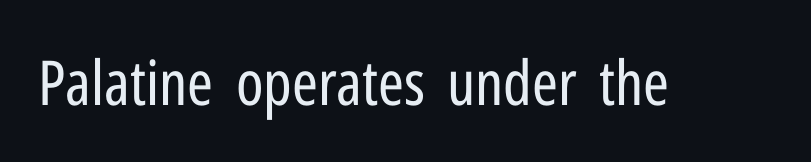
The image shows 62 px regular-weight, condensed sans-serif type, upright; set normal letter spacing, not underlined; low stroke contrast and a medium x-height.
